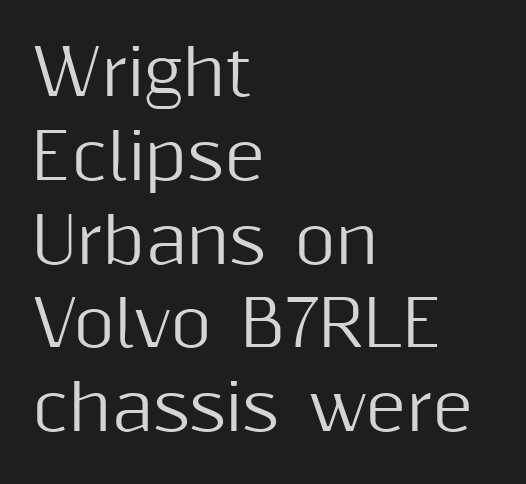
The image shows 63 px sans-serif type, upright; set left-aligned, normal line spacing (1.33x), normal letter spacing, not underlined; medium stroke contrast and a medium x-height.
